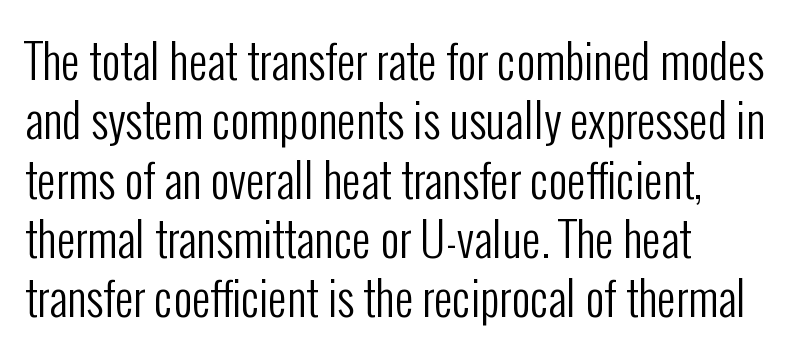
The image shows 46 px regular-weight, condensed sans-serif type, upright; set left-aligned, normal line spacing (1.29x), normal letter spacing, not underlined; low stroke contrast and a medium x-height.
